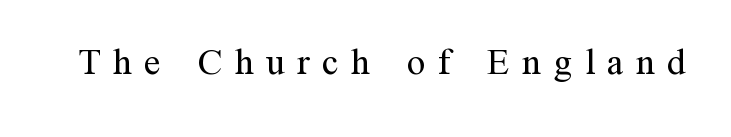
Q: Is the text bold? A: No.
Q: Is the text italic (slanted)? A: No, it is upright.
Q: Is the typeface a serif or a sans-serif typeface? A: Serif.
Q: Is the text underlined? A: No.
Q: Is the spacing between letters normal or unusually wide? A: Unusually wide.
Q: Width (condensed, normal, or wide)? A: Normal.
Q: Stroke contrast? A: Medium.
Q: x-height? A: Medium.
Q: Monospaced? A: No.
